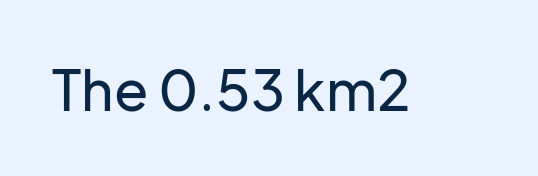
{"serif": "no", "italic": "no", "width": "normal", "stroke_contrast": "low", "x_height": "medium", "monospaced": "no", "underline": "no", "letter_spacing": "normal", "letter_spacing_em": 0.0, "glyph_px": 56}
